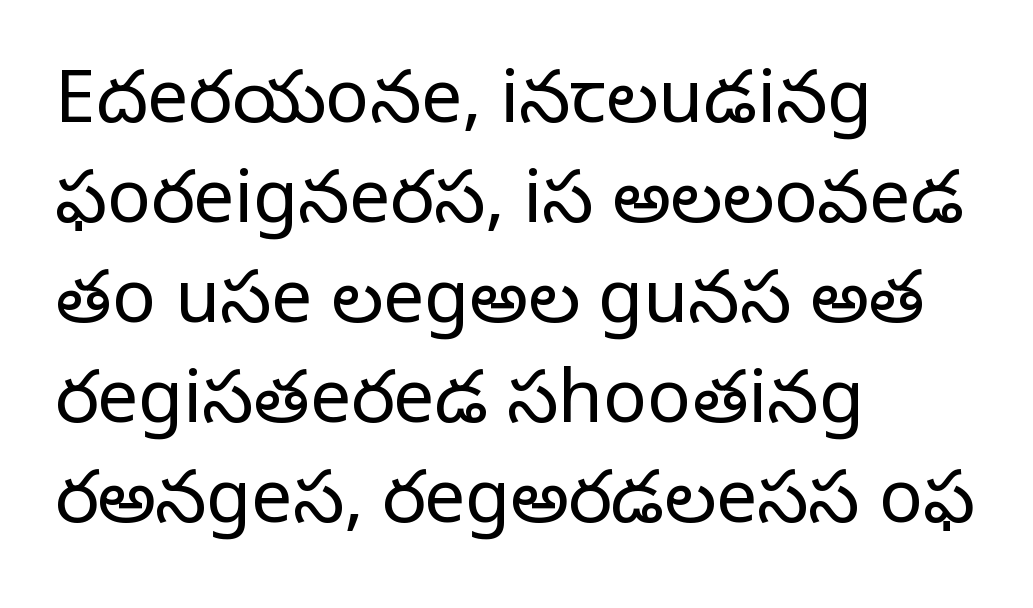
{"serif": "yes", "italic": "no", "bold": "no", "weight": "regular", "width": "normal", "stroke_contrast": "low", "x_height": "large", "monospaced": "no", "underline": "no", "align": "left", "line_spacing": "normal", "line_spacing_ratio": 1.37, "letter_spacing": "normal", "letter_spacing_em": 0.0, "glyph_px": 73}
